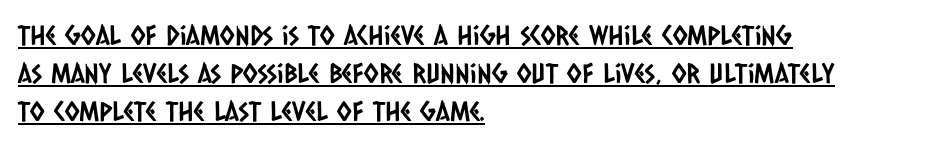
This rendering features underlined lettering. Leftover space on each line is placed entirely after the last word. The face used here is rendered with its standard letterfit. Baseline-to-baseline distance is the conventional proportion of letter height.
